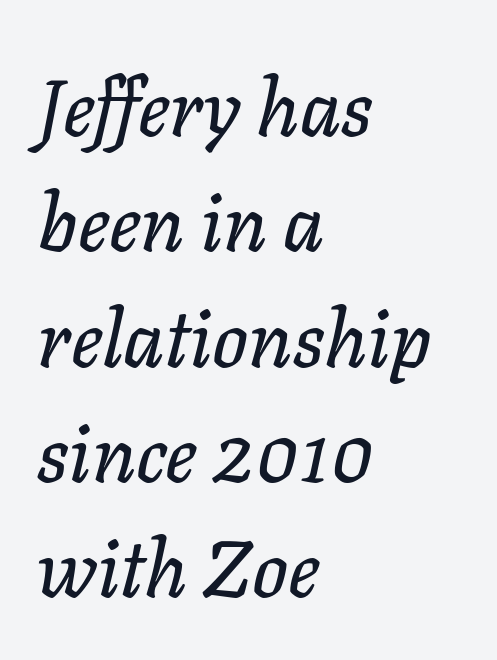
How would I describe the line gaps? Plain and ordinary. The passage shown is typed in a proportional face where columns would drift. Tracking value appears to be zero — textbook default spacing. No word sits above an underline. The lettering tilts uniformly, giving the passage an italic look.
